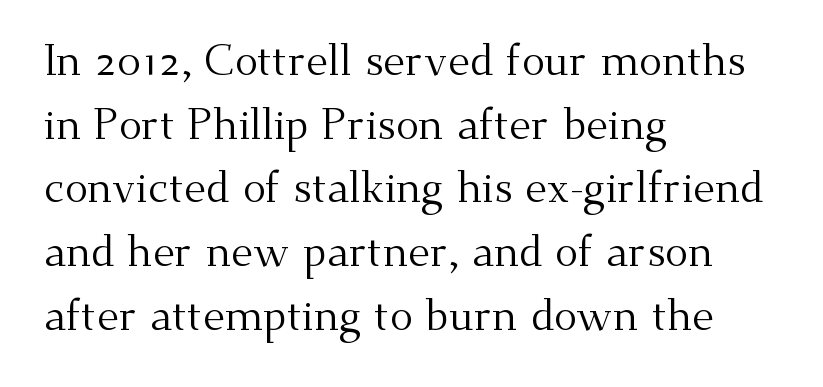
Students, note that the glyphs here touch the page at normal intervals. The area under the type is left untouched. Posture: upright roman. The designer went with a serif here, giving each stem small feet. Ink coverage per letter is moderate at most.
